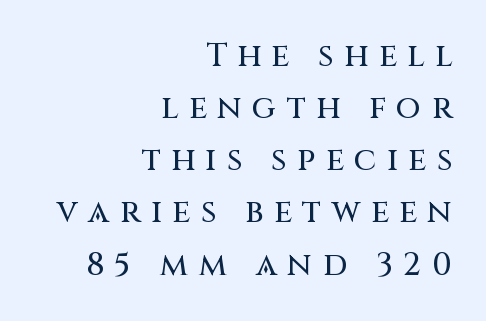
Q: Is the text italic (slanted)? A: No, it is upright.
Q: Is the typeface a serif or a sans-serif typeface? A: Sans-serif.
Q: Is the text underlined? A: No.
Q: How is the paragraph aligned? A: Right-aligned.
Q: Is the spacing between letters normal or unusually wide? A: Unusually wide.
Q: Is the spacing between lines tight, normal or loose? A: Normal.
Q: Width (condensed, normal, or wide)? A: Normal.
Q: Stroke contrast? A: Medium.
Q: x-height? A: Large.
Q: Monospaced? A: No.
